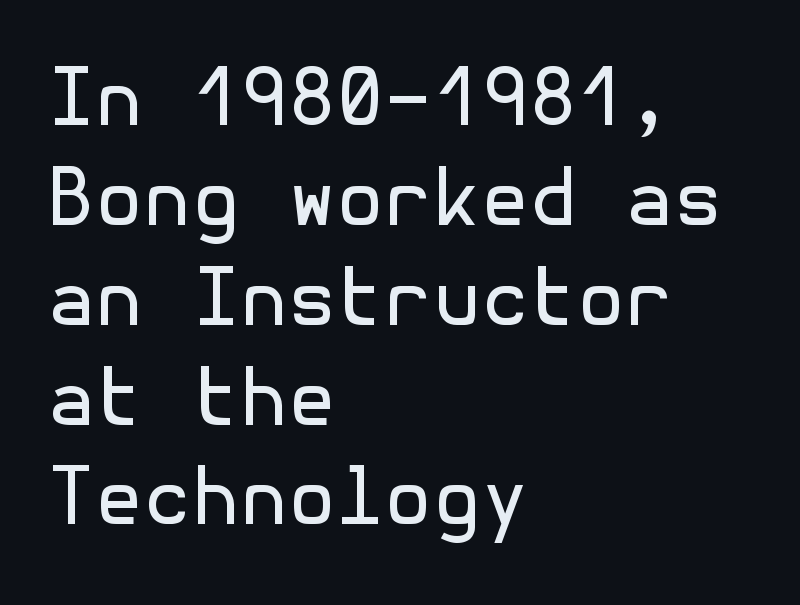
Every stem runs plumb, perpendicular to the baseline. Is the stroke heavy? The answer is a plain regular-or-lighter. The vertical gap from one line to the next is medium. I'd call this a sans setting — the letters go barefoot.
